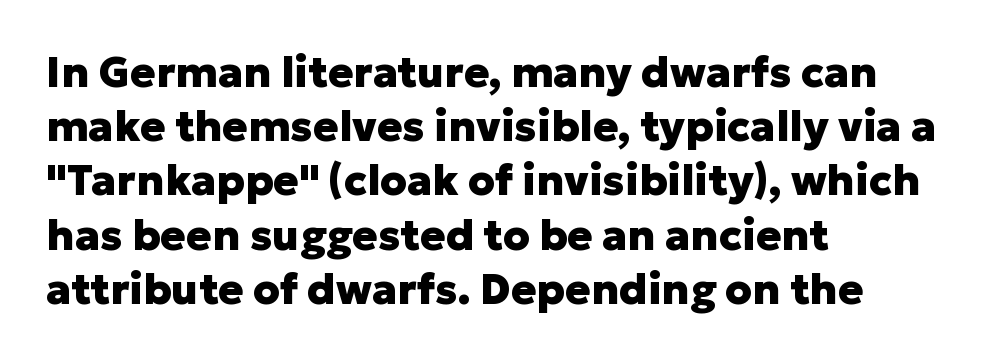
The image shows 42 px heavy sans-serif type, upright; set left-aligned, normal line spacing (1.29x), normal letter spacing, not underlined; low stroke contrast and a medium x-height.
